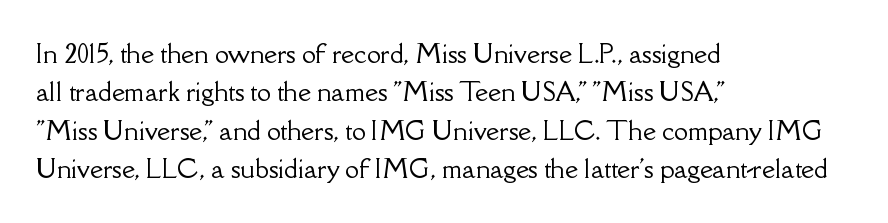
The image shows 25 px text type, upright; set left-aligned, normal line spacing (1.54x), normal letter spacing, not underlined.
